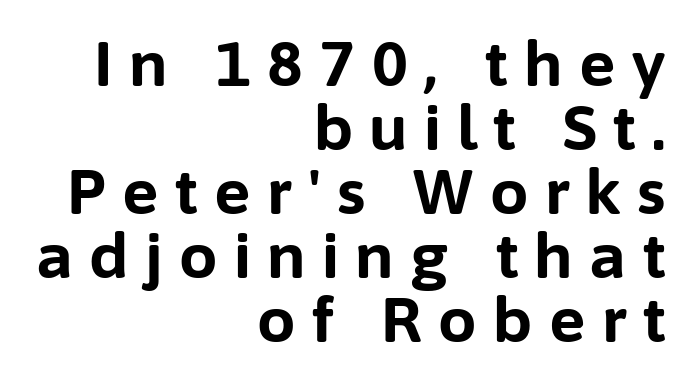
The image shows 61 px bold sans-serif type, upright; set right-aligned, tight line spacing (1.05x), unusually wide letter spacing (+0.27 em), not underlined; low stroke contrast and a medium x-height.
